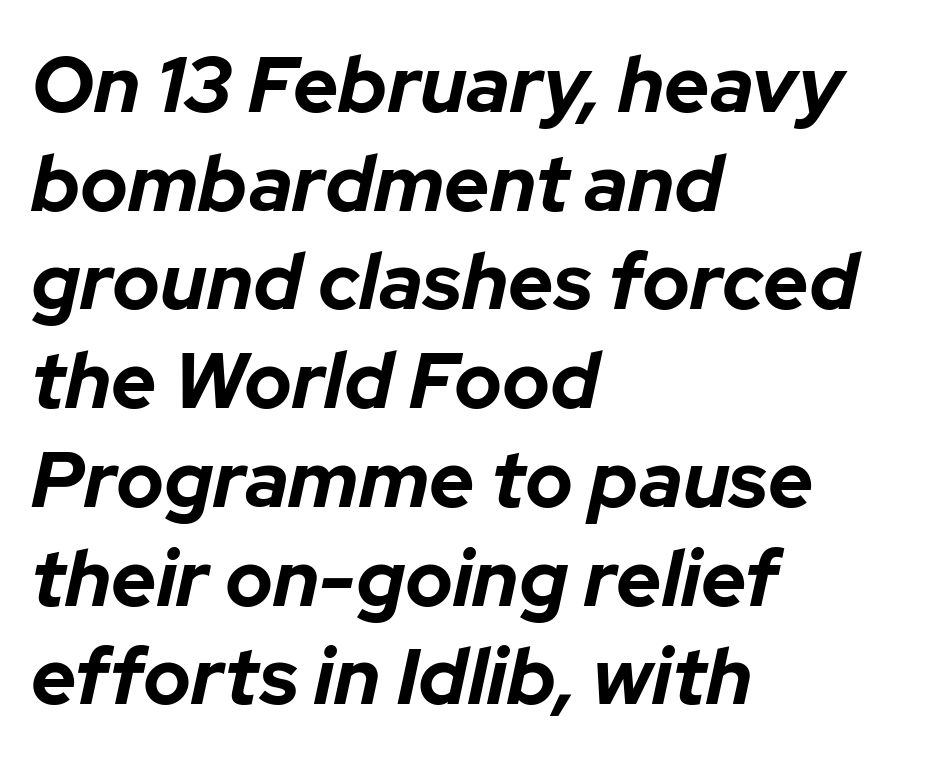
The image shows 79 px bold type, italic (leaning right); set left-aligned, normal line spacing (1.25x), normal letter spacing, not underlined; low stroke contrast and a medium x-height.
